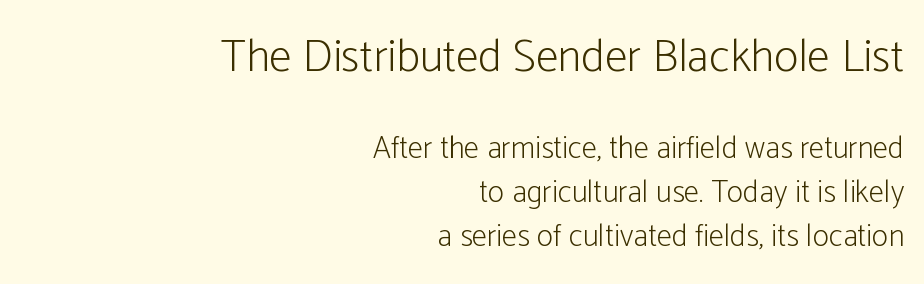
Q: Is the text bold? A: No.
Q: Is the text italic (slanted)? A: No, it is upright.
Q: Is the typeface a serif or a sans-serif typeface? A: Sans-serif.
Q: Is the text underlined? A: No.
Q: How is the paragraph aligned? A: Right-aligned.
Q: Is the spacing between letters normal or unusually wide? A: Normal.
Q: Is the spacing between lines tight, normal or loose? A: Normal.
Q: Which block of text is set in a larger size, the first (top) or the second (bottom)? A: The first (top) one.
Q: Width (condensed, normal, or wide)? A: Condensed.
Q: Stroke contrast? A: Low.
Q: x-height? A: Medium.
Q: Monospaced? A: No.
